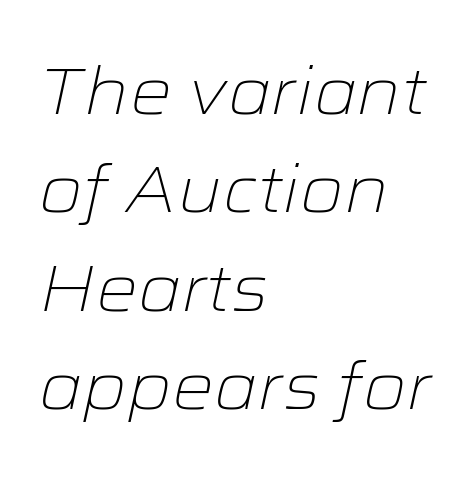
Q: Is the text bold? A: No.
Q: Is the text italic (slanted)? A: Yes, it leans right by about 12 degrees.
Q: Is the text underlined? A: No.
Q: How is the paragraph aligned? A: Left-aligned.
Q: Is the spacing between letters normal or unusually wide? A: Normal.
Q: Is the spacing between lines tight, normal or loose? A: Normal.
Q: Width (condensed, normal, or wide)? A: Wide.
Q: Stroke contrast? A: Low.
Q: x-height? A: Medium.
Q: Monospaced? A: No.
